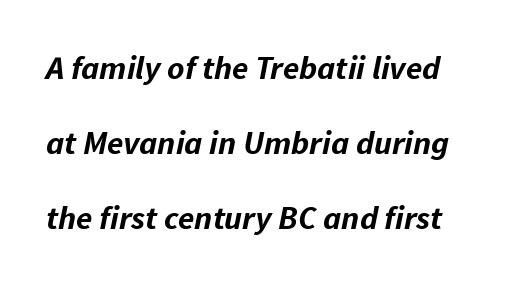
The line texture is even and compact thanks to regular tracking. Observe the lean: these are italic letterforms. A typesetter would call this proportional, since set widths differ per character. Underlining? Definitely not there. The rendering uses a large line-height, opening up the rows. These words are printed bold, with thick strokes throughout.
